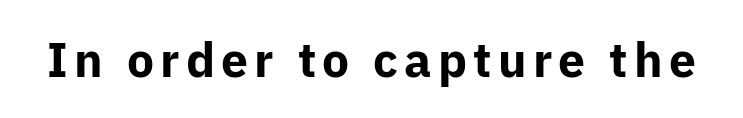
The image shows 48 px bold sans-serif type, upright; set not underlined; low stroke contrast and a medium x-height.
